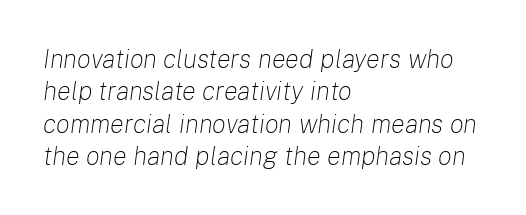
The image shows 26 px text type, italic (leaning right); set left-aligned, normal line spacing (1.25x), normal letter spacing, not underlined.
